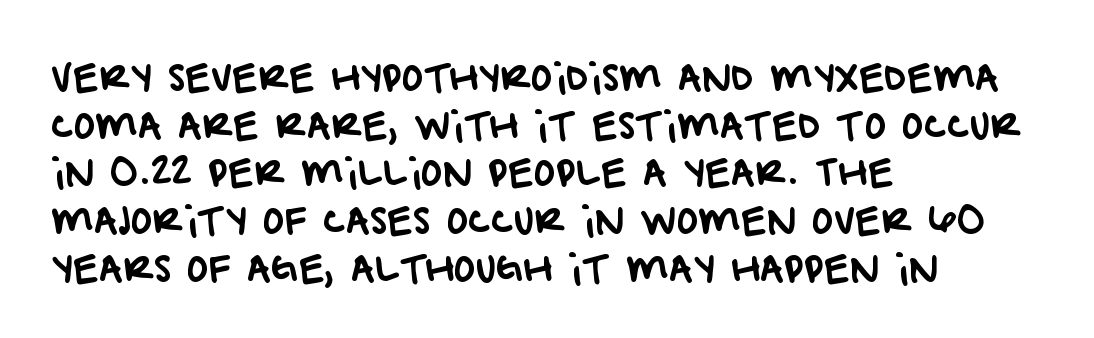
Grotesque or geometric, the face here clearly has no serifs. The rows are spaced the way most documents space them. Each letter keeps its own natural width here, so spacing adapts to shape. Bare-footed words on every line.
